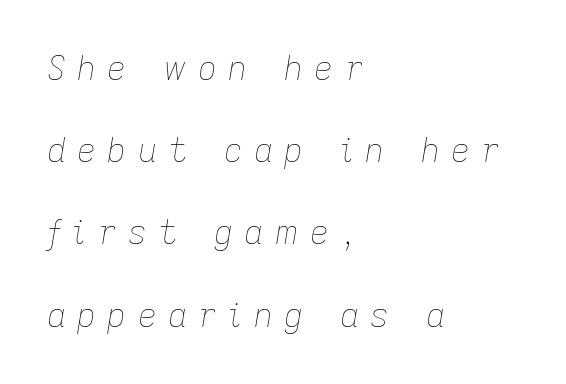
What stands out about the letter spacing? Its width — letters are far apart. How would I describe the line gaps? Wide and relaxed. The lines are quadded left. The rendering uses natural spacing where letterforms have individual widths. The weight tops out at a normal text grade. When letters slant like this, we call the style italic.
